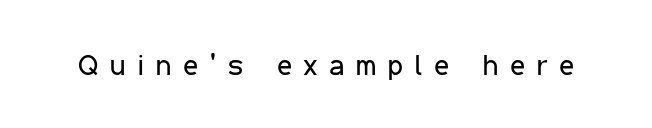
The image shows 29 px regular-weight, condensed sans-serif type, upright; set unusually wide letter spacing (+0.41 em), not underlined; low stroke contrast and a medium x-height.
